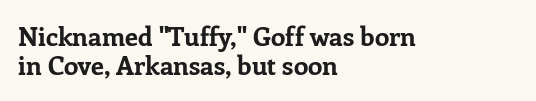
The line texture is even and compact thanks to regular tracking. Has an underline been added? It has not. The lines are packed closely together with very little leading. Notice how thick the strokes are: this is what a full bold looks like. Compared with a centered layout, this one pins lines to the left instead. Posture: vertical.
